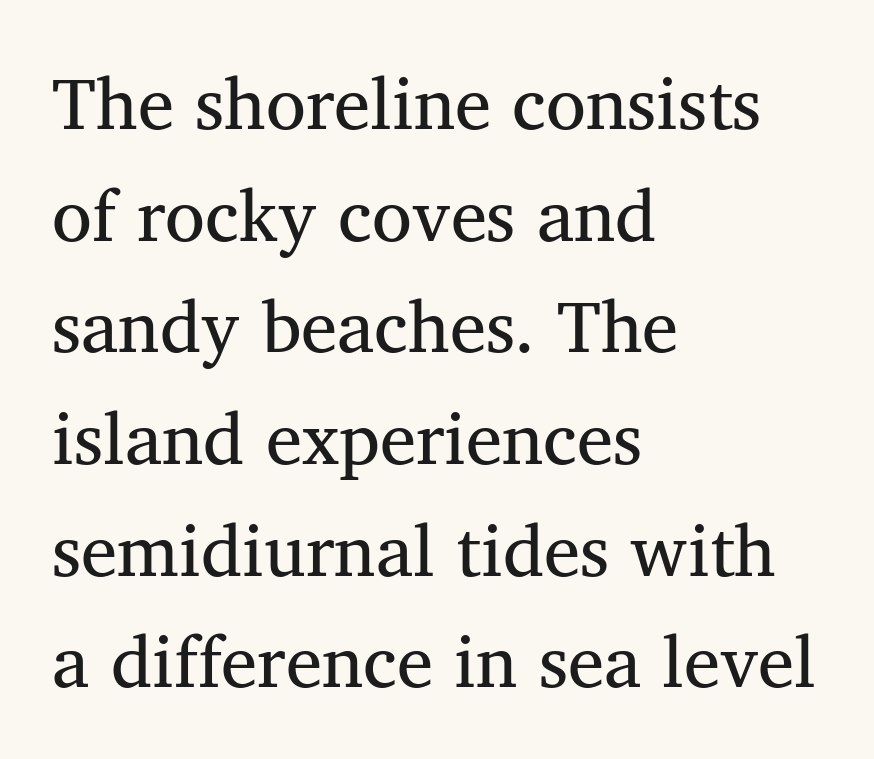
Q: Is the text bold? A: No.
Q: Is the text italic (slanted)? A: No, it is upright.
Q: Is the typeface a serif or a sans-serif typeface? A: Serif.
Q: Is the text underlined? A: No.
Q: How is the paragraph aligned? A: Left-aligned.
Q: Is the spacing between letters normal or unusually wide? A: Normal.
Q: Is the spacing between lines tight, normal or loose? A: Normal.
Q: Width (condensed, normal, or wide)? A: Normal.
Q: Stroke contrast? A: Medium.
Q: x-height? A: Medium.
Q: Monospaced? A: No.
